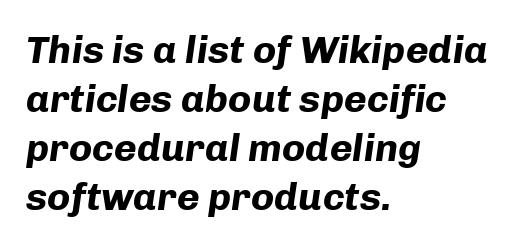
{"italic": "yes", "lean": "right", "slant_degrees": 8, "bold": "yes", "weight": "bold", "width": "normal", "stroke_contrast": "low", "x_height": "medium", "monospaced": "no", "underline": "no", "align": "left", "line_spacing": "normal", "line_spacing_ratio": 1.26, "letter_spacing": "normal", "letter_spacing_em": 0.0, "glyph_px": 39}
